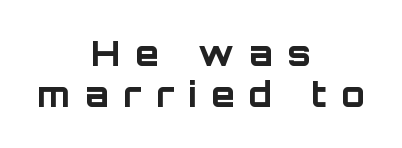
{"serif": "no", "italic": "no", "bold": "yes", "weight": "bold", "width": "normal", "stroke_contrast": "low", "x_height": "large", "monospaced": "no", "underline": "no", "align": "center", "line_spacing_ratio": 1.21, "letter_spacing": "wide", "letter_spacing_em": 0.43, "glyph_px": 34}
